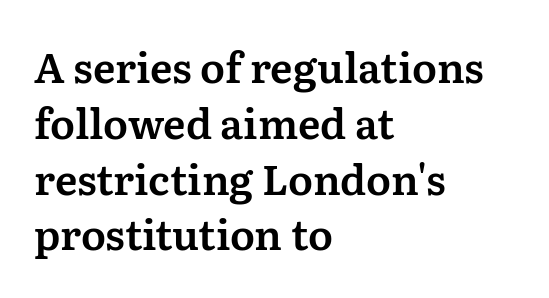
The image shows 41 px serif type, upright; set left-aligned, normal line spacing (1.36x), normal letter spacing, not underlined; medium stroke contrast and a medium x-height.
